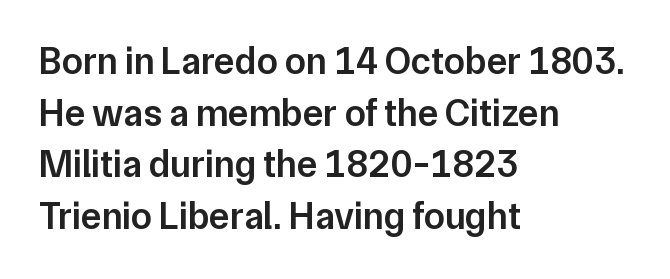
The font's upright variant was chosen for this text. These lines are composed in type without serifs. Evenly set lines give the paragraph a standard silhouette. The letters are semibold — heavier than regular but short of a full bold.
